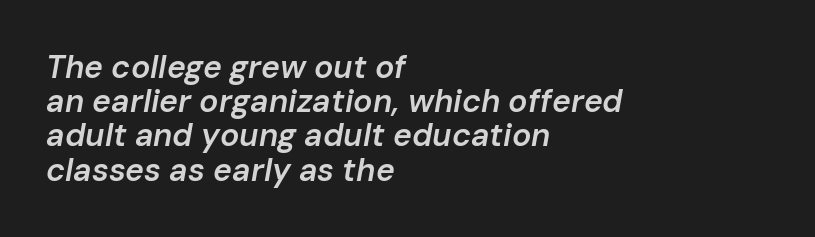
What's the leading like? Squeezed, with rows nearly overlapping. Heft: intermediate — a semibold. Looks like regular typesetting: each glyph gets only the width it needs. Only glyphs here, with clear space below each row. Leftover space on each line is placed entirely after the last word. The line texture is even and compact thanks to regular tracking.
